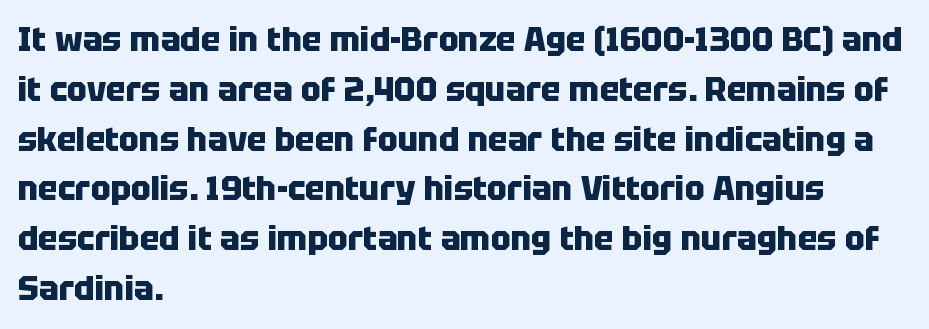
Q: Is the text bold? A: Yes.
Q: Is the text italic (slanted)? A: No, it is upright.
Q: Is the typeface a serif or a sans-serif typeface? A: Sans-serif.
Q: Is the text underlined? A: No.
Q: How is the paragraph aligned? A: Left-aligned.
Q: Is the spacing between letters normal or unusually wide? A: Normal.
Q: Is the spacing between lines tight, normal or loose? A: Normal.
Q: Width (condensed, normal, or wide)? A: Normal.
Q: Stroke contrast? A: Low.
Q: x-height? A: Large.
Q: Monospaced? A: No.
